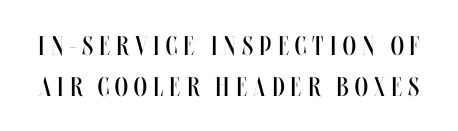
{"italic": "no", "bold": "no", "underline": "no", "line_spacing": "normal", "line_spacing_ratio": 1.52, "letter_spacing": "wide", "letter_spacing_em": 0.23, "glyph_px": 27}
